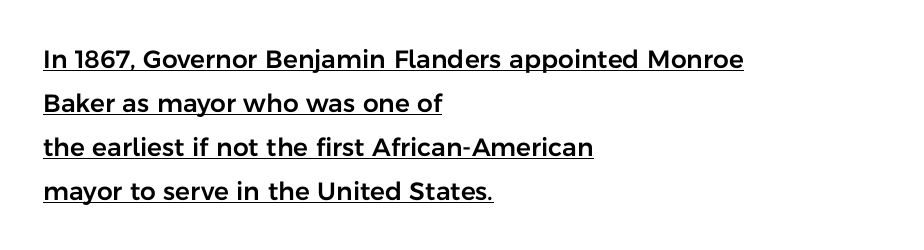
Q: Is the text italic (slanted)? A: No, it is upright.
Q: Is the text underlined? A: Yes.
Q: How is the paragraph aligned? A: Left-aligned.
Q: Is the spacing between letters normal or unusually wide? A: Normal.
